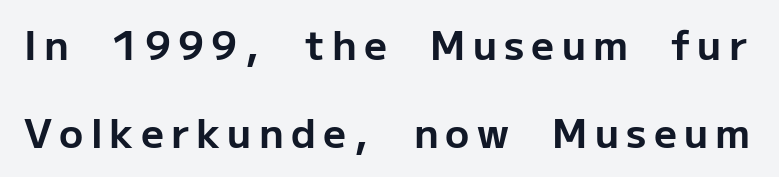
You'd pick this weight for a headline — it's a proper bold. The type sits square on the baseline with zero lean. A sans-serif font was chosen for this passage. The designer dialed line spacing up above the default.
